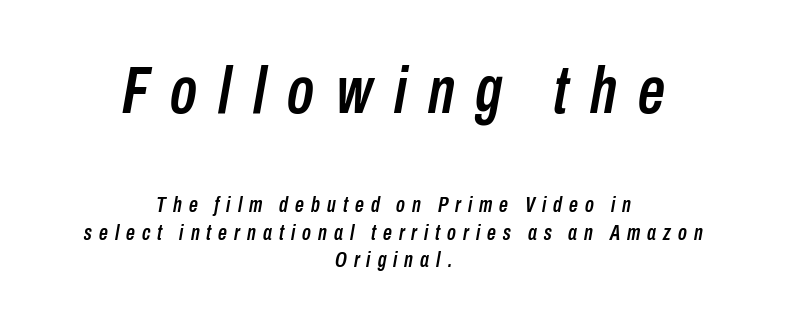
Q: Is the text italic (slanted)? A: Yes, it leans right by about 10 degrees.
Q: Is the text underlined? A: No.
Q: How is the paragraph aligned? A: Centered.
Q: Is the spacing between letters normal or unusually wide? A: Unusually wide.
Q: Is the spacing between lines tight, normal or loose? A: Normal.
Q: Which block of text is set in a larger size, the first (top) or the second (bottom)? A: The first (top) one.
Q: Width (condensed, normal, or wide)? A: Condensed.
Q: Stroke contrast? A: Low.
Q: x-height? A: Medium.
Q: Monospaced? A: No.
